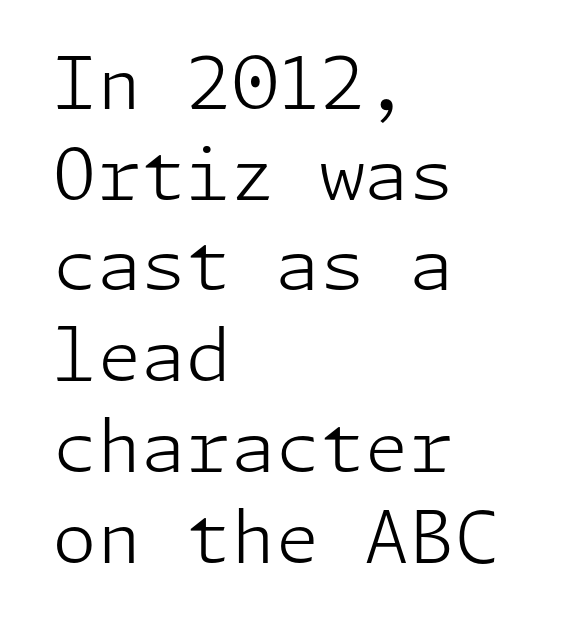
Q: Is the text bold? A: No.
Q: Is the text italic (slanted)? A: No, it is upright.
Q: Is the typeface a serif or a sans-serif typeface? A: Sans-serif.
Q: Is the text underlined? A: No.
Q: How is the paragraph aligned? A: Left-aligned.
Q: Is the spacing between letters normal or unusually wide? A: Normal.
Q: Is the spacing between lines tight, normal or loose? A: Normal.
Q: Width (condensed, normal, or wide)? A: Normal.
Q: Stroke contrast? A: Low.
Q: x-height? A: Medium.
